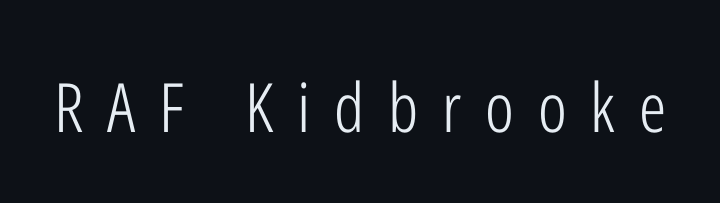
The image shows 68 px light, condensed sans-serif type, upright; set unusually wide letter spacing (+0.35 em), not underlined; low stroke contrast and a medium x-height.
